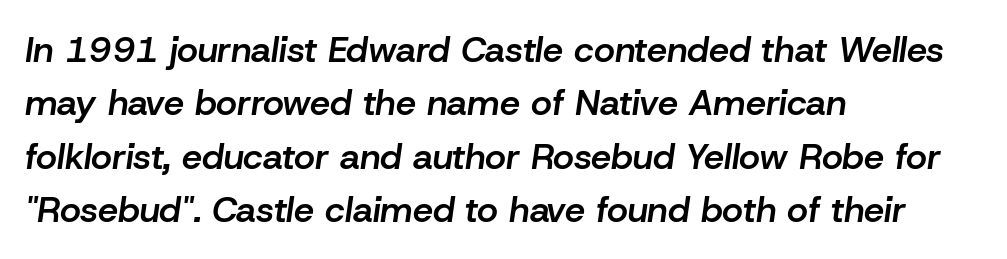
{"italic": "yes", "lean": "right", "slant_degrees": 8, "bold": "semi", "weight": "semibold", "width": "normal", "stroke_contrast": "low", "x_height": "medium", "monospaced": "no", "underline": "no", "align": "left", "line_spacing": "normal", "line_spacing_ratio": 1.48, "letter_spacing": "normal", "letter_spacing_em": 0.0, "glyph_px": 36}
